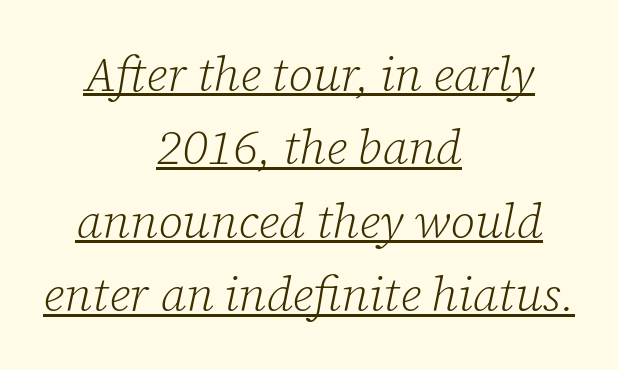
The image shows 48 px light serif type, italic (leaning right); set centered, normal line spacing (1.53x), normal letter spacing, underlined; low stroke contrast and a medium x-height.
